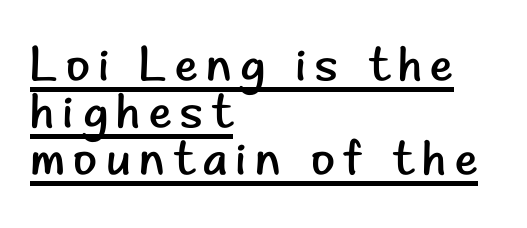
{"serif": "no", "italic": "no", "bold": "no", "weight": "regular", "width": "normal", "stroke_contrast": "low", "x_height": "small", "monospaced": "no", "underline": "yes", "align": "left", "line_spacing": "tight", "line_spacing_ratio": 0.96, "glyph_px": 49}
